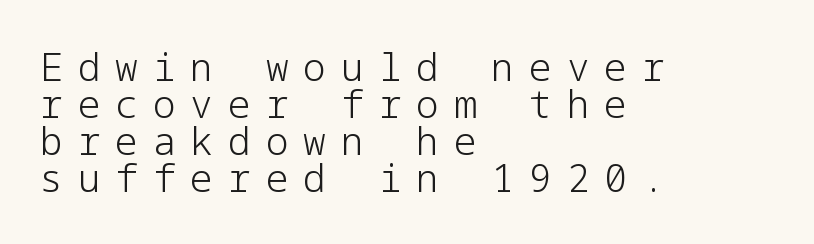
{"serif": "no", "italic": "no", "bold": "no", "weight": "light", "width": "normal", "stroke_contrast": "low", "x_height": "medium", "underline": "no", "align": "left", "line_spacing": "tight", "line_spacing_ratio": 0.97, "letter_spacing": "wide", "letter_spacing_em": 0.39, "glyph_px": 38}
